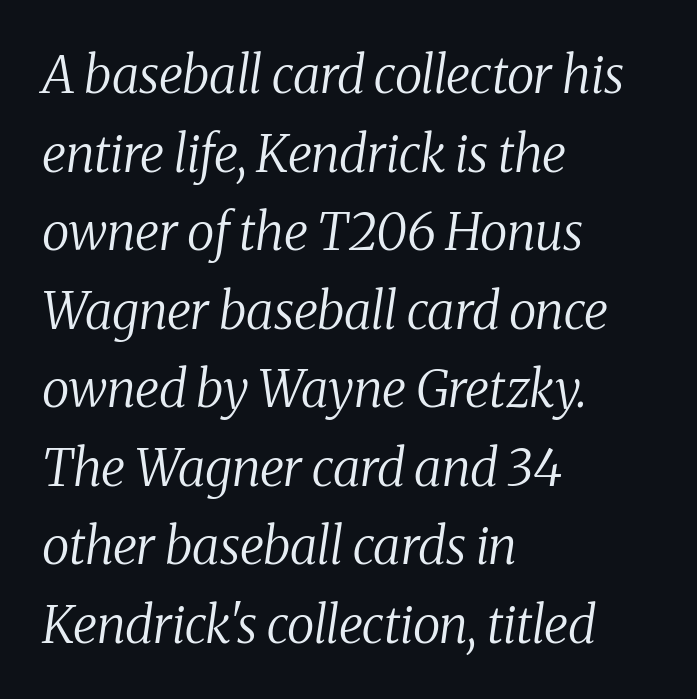
{"serif": "yes", "italic": "yes", "lean": "right", "slant_degrees": 8, "bold": "no", "weight": "regular", "width": "normal", "stroke_contrast": "medium", "x_height": "medium", "monospaced": "no", "underline": "no", "align": "left", "line_spacing": "normal", "line_spacing_ratio": 1.54, "letter_spacing": "normal", "letter_spacing_em": 0.0, "glyph_px": 51}
